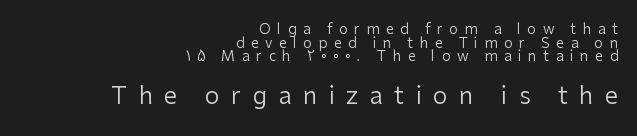
{"italic": "no", "bold": "no", "underline": "no", "align": "right", "line_spacing": "tight", "line_spacing_ratio": 0.98, "letter_spacing": "wide", "letter_spacing_em": 0.47, "larger_block": "second", "size_ratio": 1.71, "glyph_px": 24}
